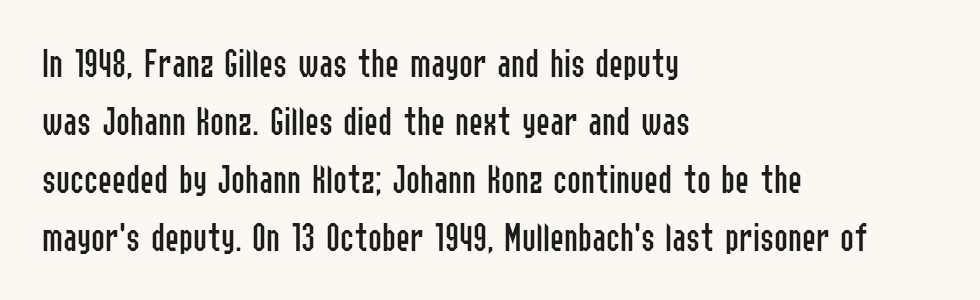
Q: Is the text bold? A: No.
Q: Is the text italic (slanted)? A: No, it is upright.
Q: Is the typeface a serif or a sans-serif typeface? A: Sans-serif.
Q: Is the text underlined? A: No.
Q: How is the paragraph aligned? A: Left-aligned.
Q: Is the spacing between letters normal or unusually wide? A: Normal.
Q: Is the spacing between lines tight, normal or loose? A: Normal.
Q: Width (condensed, normal, or wide)? A: Condensed.
Q: Stroke contrast? A: Low.
Q: x-height? A: Medium.
Q: Monospaced? A: No.
